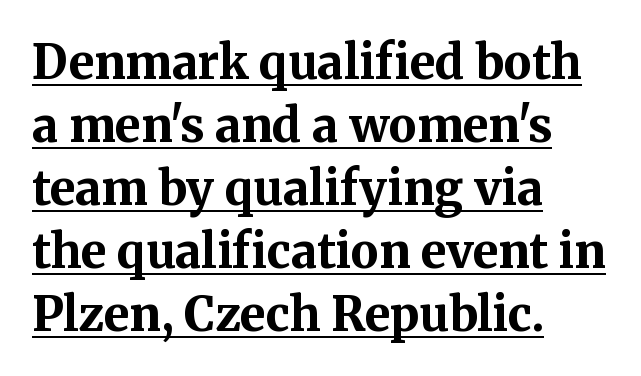
Type style note: has serifs. How would I describe the line gaps? Plain and ordinary. Notice how thick the strokes are: this is what a full bold looks like. Looks like regular typesetting: each glyph gets only the width it needs. Descenders here cross a horizontal rule under the line. Posture: vertical.
